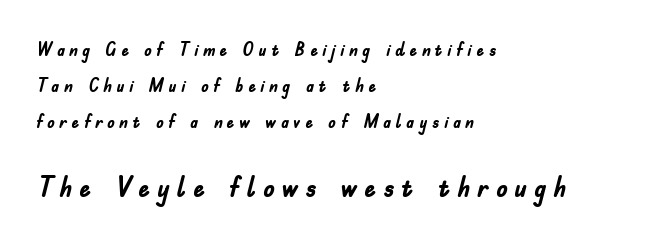
{"serif": "no", "bold": "yes", "weight": "semibold", "width": "condensed", "stroke_contrast": "low", "x_height": "small", "monospaced": "no", "underline": "no", "align": "left", "line_spacing_ratio": 1.89, "letter_spacing": "wide", "letter_spacing_em": 0.24, "larger_block": "second", "size_ratio": 1.53, "glyph_px": 29}
